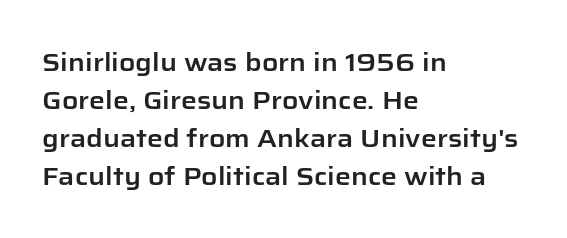
{"italic": "no", "underline": "no", "align": "left", "line_spacing": "normal", "line_spacing_ratio": 1.52, "letter_spacing": "normal", "letter_spacing_em": 0.0, "glyph_px": 25}
